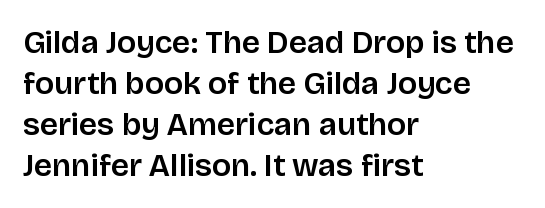
{"serif": "no", "italic": "no", "width": "normal", "stroke_contrast": "low", "x_height": "large", "monospaced": "no", "underline": "no", "align": "left", "line_spacing": "normal", "line_spacing_ratio": 1.28, "letter_spacing": "normal", "letter_spacing_em": 0.0, "glyph_px": 32}
